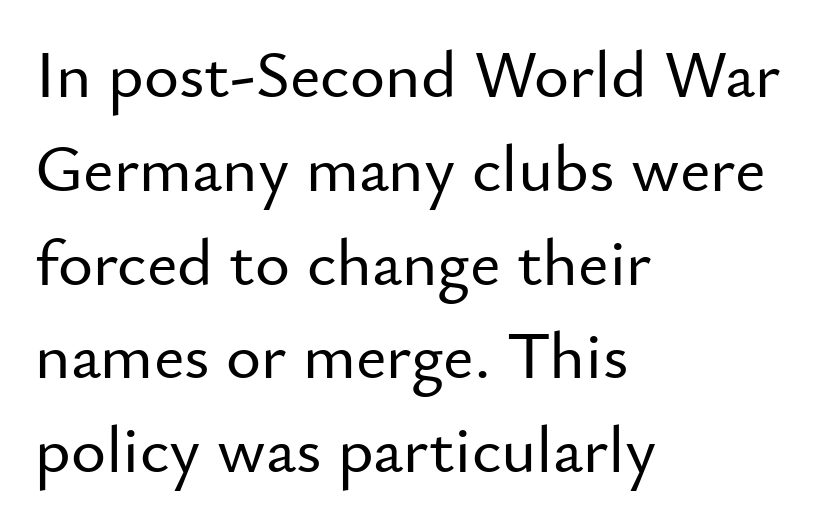
Q: Is the text italic (slanted)? A: No, it is upright.
Q: Is the typeface a serif or a sans-serif typeface? A: Sans-serif.
Q: Is the text underlined? A: No.
Q: How is the paragraph aligned? A: Left-aligned.
Q: Is the spacing between letters normal or unusually wide? A: Normal.
Q: Is the spacing between lines tight, normal or loose? A: Normal.
Q: Width (condensed, normal, or wide)? A: Normal.
Q: Stroke contrast? A: Low.
Q: x-height? A: Small.
Q: Monospaced? A: No.
